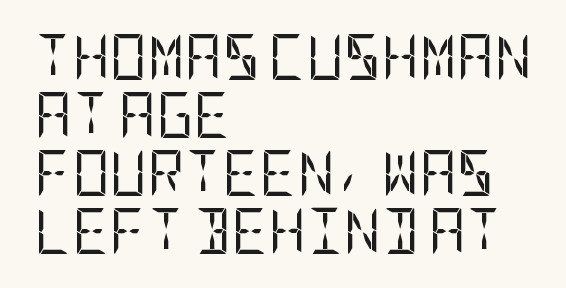
You can tell it's not italic because the verticals are truly vertical. The rendering uses a moderate line-height, typical for paragraphs. A student would call this left alignment; a typographer would say flush left, rag right. The passage shown is not bold in any degree.
